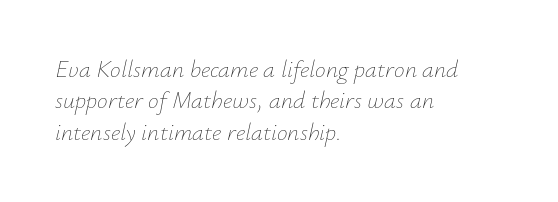
Horizontally, the lines are justified to the leading edge only. The typeface has the unassuming heft of standard copy or less. Is there much room between lines? A standard amount, neither cramped nor airy. Notice how the stems are inclined rather than vertical — that's the hallmark of italics. Honestly, the letter spacing is just normal — you wouldn't notice it. Quick note: underline off.
